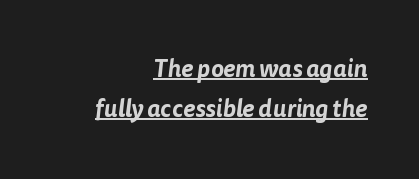
Q: Is the text underlined? A: Yes.
Q: How is the paragraph aligned? A: Right-aligned.
Q: Is the spacing between letters normal or unusually wide? A: Normal.
Q: Is the spacing between lines tight, normal or loose? A: Normal.
